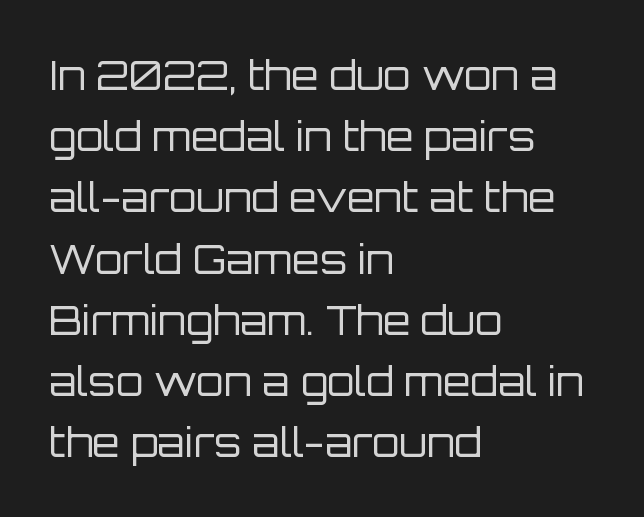
The image shows 40 px regular-weight sans-serif type, upright; set left-aligned, normal line spacing (1.53x), normal letter spacing, not underlined; low stroke contrast and a large x-height.
